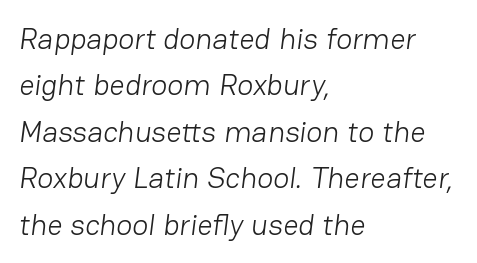
Is the stroke heavy? The answer is a plain regular-or-lighter. The passage shown has conventional tracking throughout. Think of a printed novel: that variable character pitch is what you see here. Where is the straight margin? On the left. A typesetter would call this leading conventional body-copy spacing.
